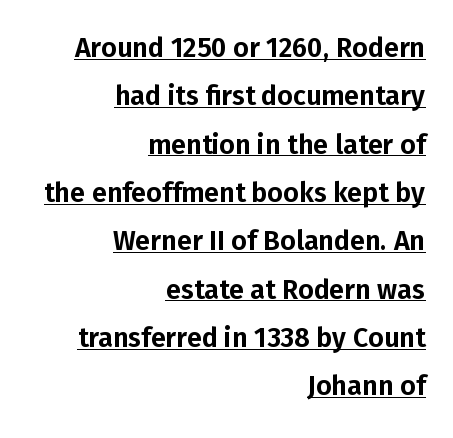
The image shows 27 px text type, upright; set right-aligned, line spacing 1.79x, normal letter spacing, underlined.
